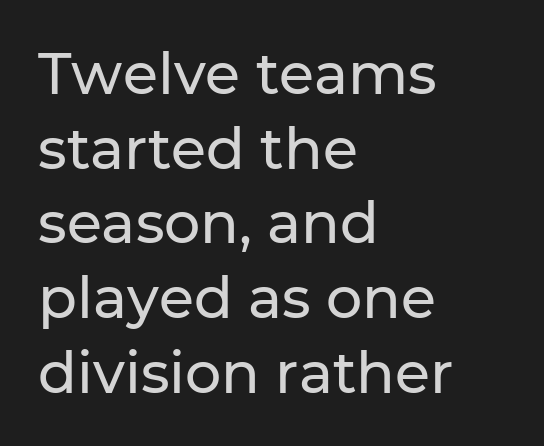
{"serif": "no", "italic": "no", "width": "normal", "stroke_contrast": "low", "x_height": "medium", "monospaced": "no", "underline": "no", "align": "left", "line_spacing": "normal", "line_spacing_ratio": 1.31, "letter_spacing": "normal", "letter_spacing_em": 0.0, "glyph_px": 57}
